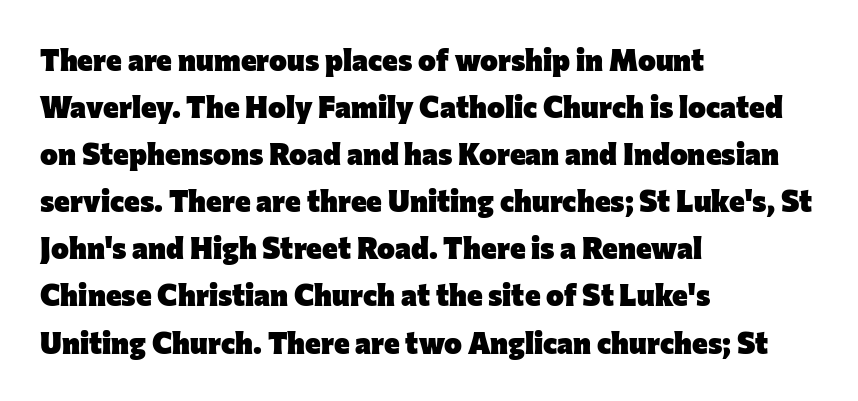
Observe the ordinary spacing: letters are neighbours, not strangers. Compared with typical paragraphs, the rows here are spaced about the same. This is roman type, the default non-slanted kind. Do the characters align in a grid? No, the font is proportional.
